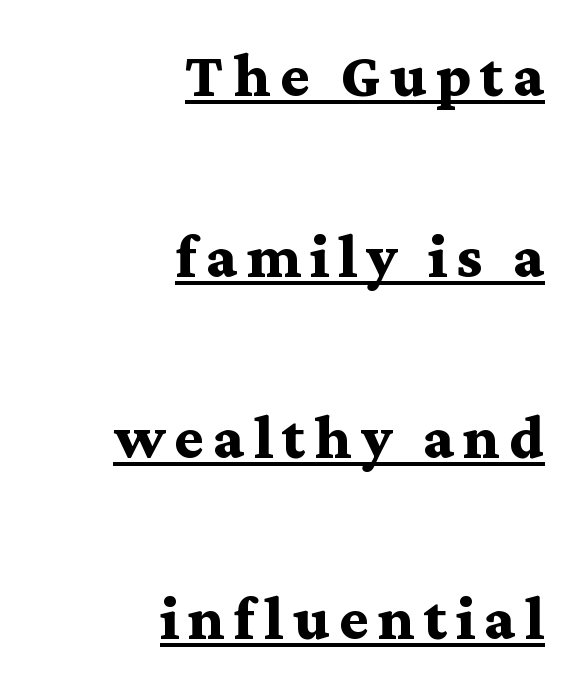
The image shows 78 px semibold, wide serif type, upright; set right-aligned, loose line spacing (2.32x), underlined; medium stroke contrast and a medium x-height.
